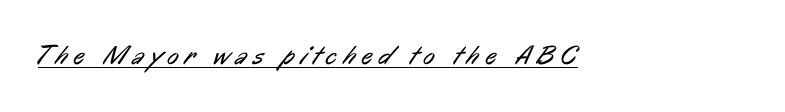
Q: Is the text bold? A: No.
Q: Is the text underlined? A: Yes.
Q: Is the spacing between letters normal or unusually wide? A: Unusually wide.
